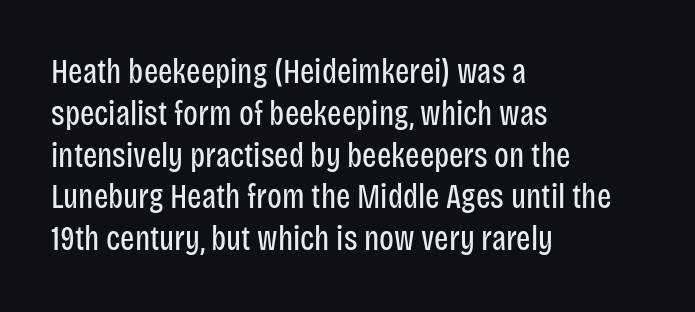
{"serif": "no", "italic": "no", "bold": "no", "weight": "regular", "width": "condensed", "stroke_contrast": "low", "x_height": "large", "monospaced": "no", "underline": "no", "align": "left", "line_spacing_ratio": 1.23, "letter_spacing": "normal", "letter_spacing_em": 0.0, "glyph_px": 34}
